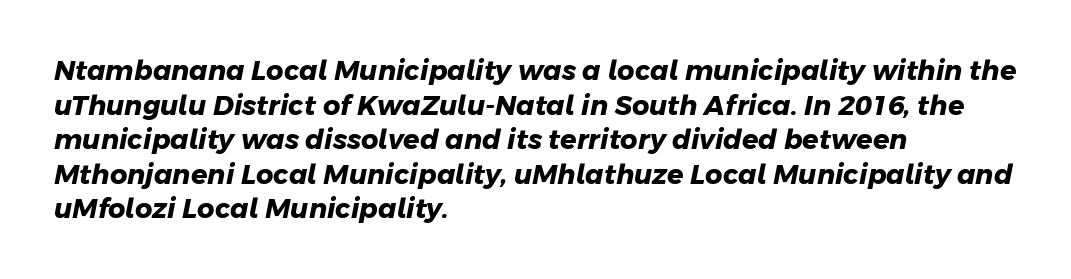
Evenly set lines give the paragraph a standard silhouette. Check under the words: just untouched page. Every letter is thick-stroked: bold, no question. Horizontal alignment here is leftward, the default for most running prose. Observe the ordinary spacing: letters are neighbours, not strangers.
